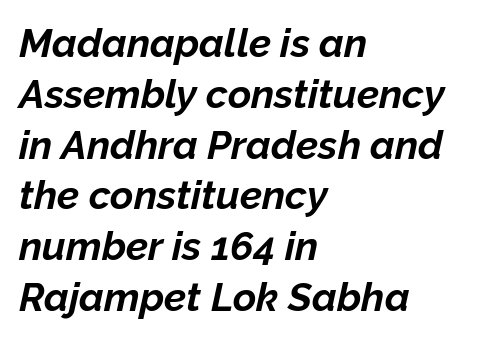
The image shows 40 px bold type, italic (leaning right); set left-aligned, normal line spacing (1.27x), normal letter spacing, not underlined; low stroke contrast and a medium x-height.
